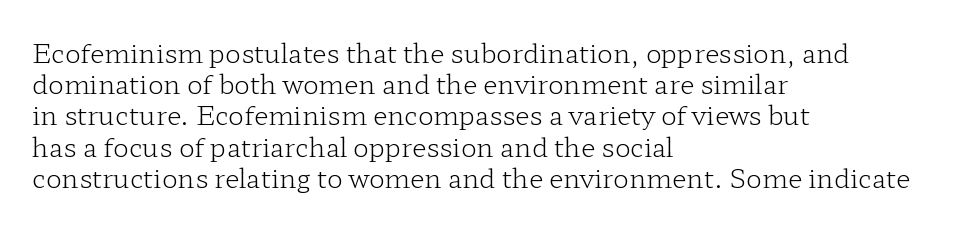
One-word summary of the alignment: left. In terms of letterspacing, this is plain default setting. The words here are not underlined. The characters are drawn with everyday or finer stroke widths. The letters stand straight up with perfectly vertical stems.
